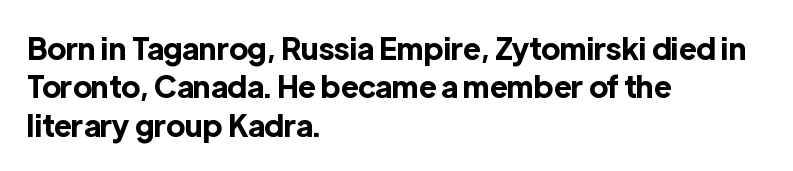
Q: Is the text bold? A: Yes.
Q: Is the text italic (slanted)? A: No, it is upright.
Q: Is the typeface a serif or a sans-serif typeface? A: Sans-serif.
Q: Is the text underlined? A: No.
Q: How is the paragraph aligned? A: Left-aligned.
Q: Is the spacing between letters normal or unusually wide? A: Normal.
Q: Is the spacing between lines tight, normal or loose? A: Normal.
Q: Width (condensed, normal, or wide)? A: Normal.
Q: x-height? A: Medium.
Q: Monospaced? A: No.
